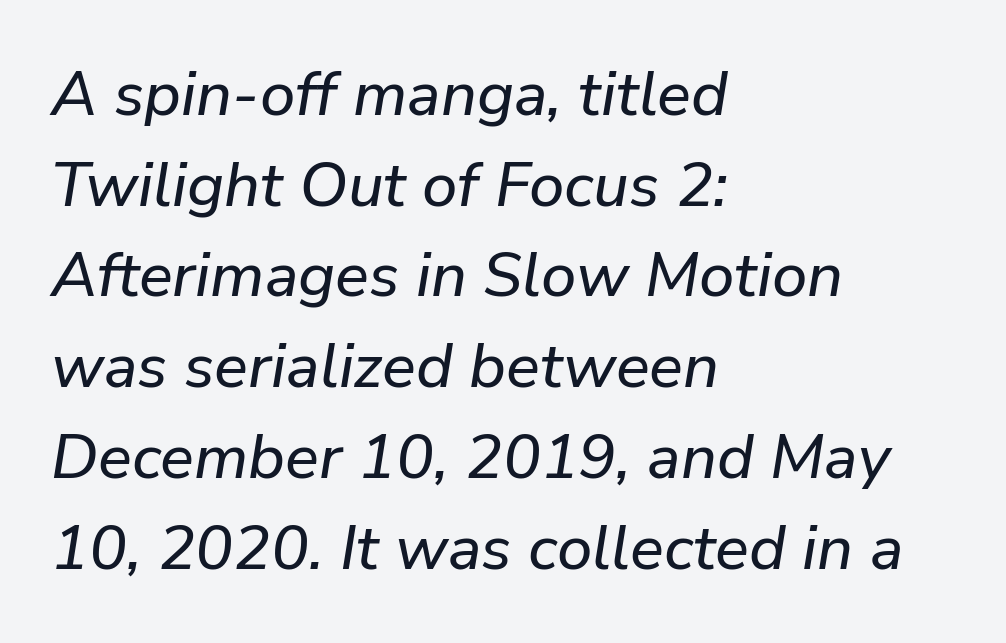
{"italic": "yes", "lean": "right", "slant_degrees": 9, "width": "normal", "stroke_contrast": "low", "x_height": "medium", "monospaced": "no", "underline": "no", "align": "left", "line_spacing": "normal", "line_spacing_ratio": 1.44, "letter_spacing": "normal", "letter_spacing_em": 0.0, "glyph_px": 63}
